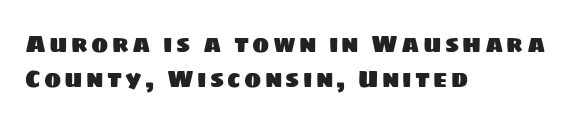
Regular leading. Compared with a centered layout, this one pins lines to the left instead. The gap between lines stays unmarked.
